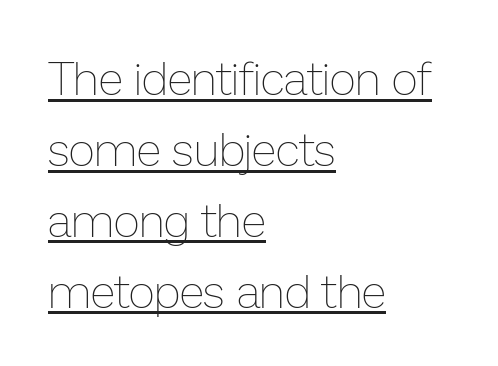
{"italic": "no", "bold": "no", "weight": "thin", "width": "normal", "stroke_contrast": "low", "x_height": "medium", "monospaced": "no", "underline": "yes", "align": "left", "line_spacing": "normal", "line_spacing_ratio": 1.54, "letter_spacing": "normal", "letter_spacing_em": 0.0, "glyph_px": 46}
